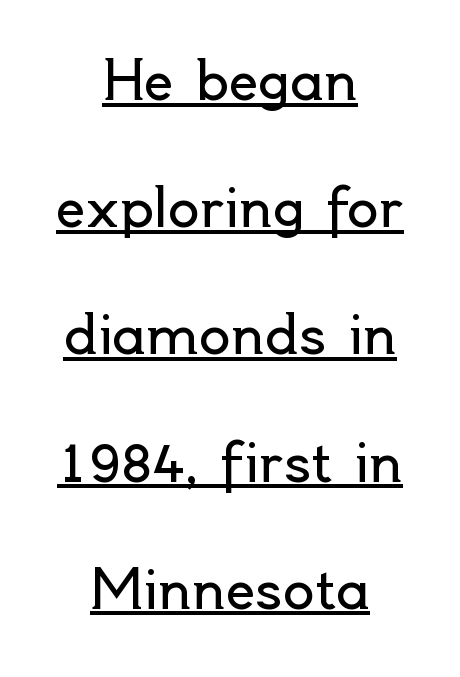
Think standard paragraph weight, or any step lighter than that. Spacing between characters is what you'd get straight out of the box. Posture: upright roman. The rendering uses natural spacing where letterforms have individual widths. What decoration does the sample have? An underline.
